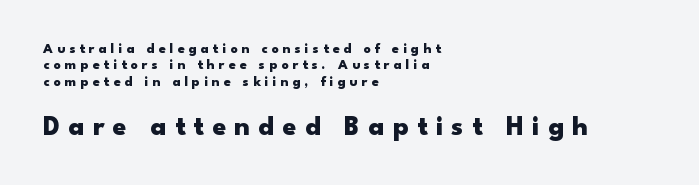
The image shows 28 px heavy, wide sans-serif type, upright; set left-aligned, line spacing 1.17x, unusually wide letter spacing (+0.29 em), not underlined; the second (bottom) block is 2.0x larger; low stroke contrast and a small x-height.
